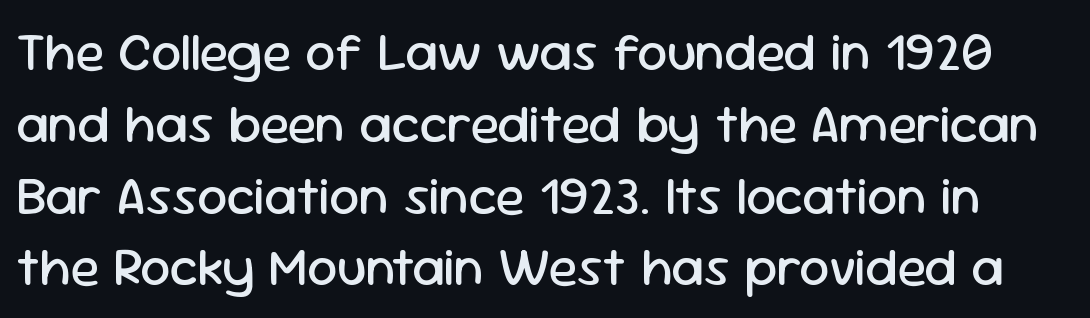
The image shows 54 px regular-weight sans-serif type, upright; set normal line spacing (1.33x), normal letter spacing, not underlined; low stroke contrast and a medium x-height.
